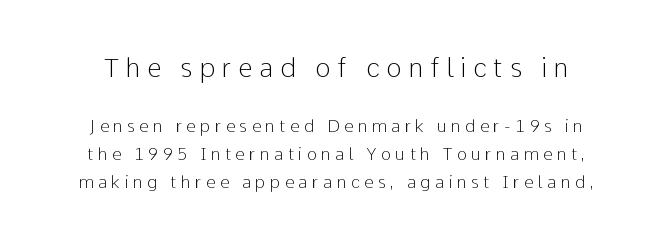
Q: Is the text bold? A: No.
Q: Is the text italic (slanted)? A: No, it is upright.
Q: Is the text underlined? A: No.
Q: Is the spacing between letters normal or unusually wide? A: Unusually wide.
Q: Is the spacing between lines tight, normal or loose? A: Normal.
Q: Which block of text is set in a larger size, the first (top) or the second (bottom)? A: The first (top) one.
